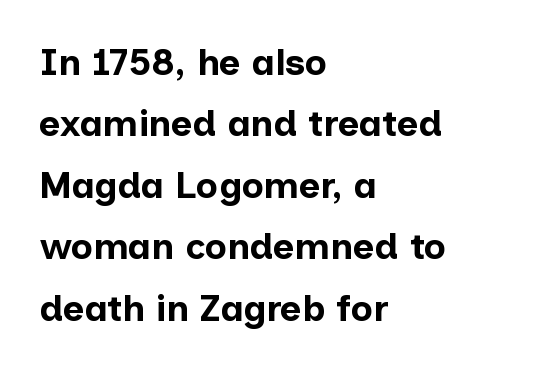
Descenders hang freely into open space. Rows of type keep a routine distance in the vertical direction. The rag falls on the right side of this text block. A typesetter would call this zero additional tracking. Character widths vary here, with narrow letters taking less room than wide ones.
